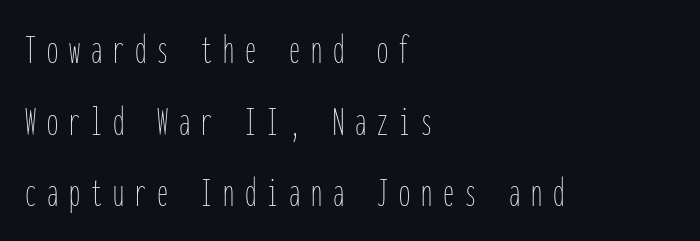
The lines sit at an ordinary, default distance from one another. The face looks like a standard text weight, possibly lighter. The passage shown is not underscored anywhere. The letters march in equal steps, a hallmark of fixed-pitch type. Horizontal alignment here is leftward, the default for most running prose.
